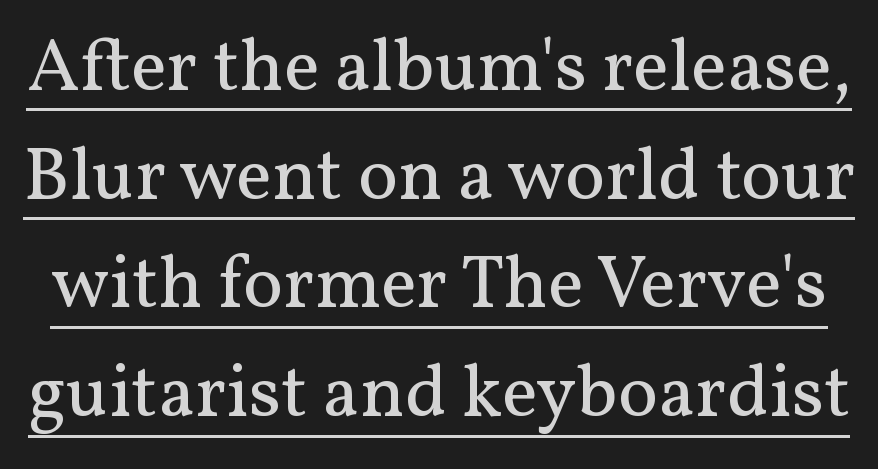
{"serif": "yes", "italic": "no", "bold": "no", "weight": "regular", "width": "normal", "stroke_contrast": "medium", "x_height": "medium", "monospaced": "no", "underline": "yes", "line_spacing": "normal", "line_spacing_ratio": 1.45, "letter_spacing": "normal", "letter_spacing_em": 0.0, "glyph_px": 75}
